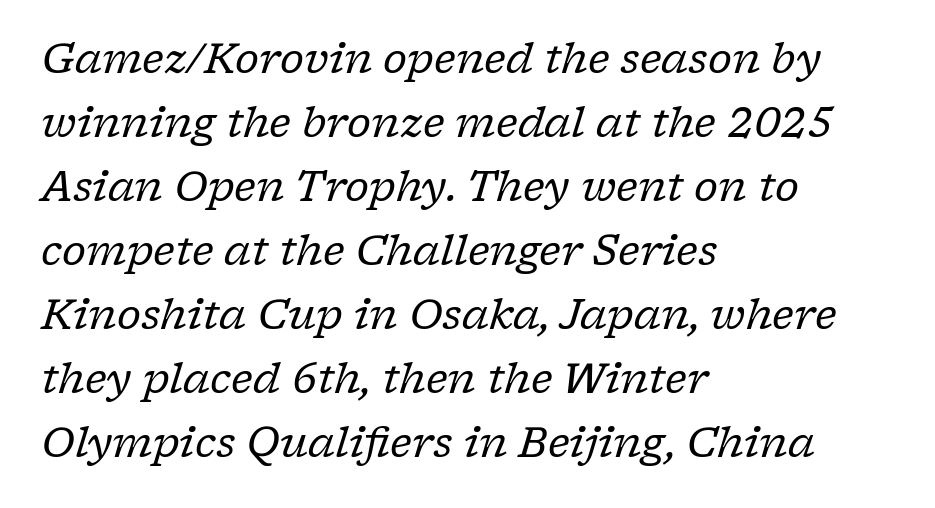
{"serif": "yes", "italic": "yes", "lean": "right", "slant_degrees": 17, "bold": "no", "weight": "regular", "width": "normal", "stroke_contrast": "low", "x_height": "medium", "monospaced": "no", "underline": "no", "align": "left", "line_spacing": "normal", "line_spacing_ratio": 1.56, "letter_spacing": "normal", "letter_spacing_em": 0.0, "glyph_px": 41}
